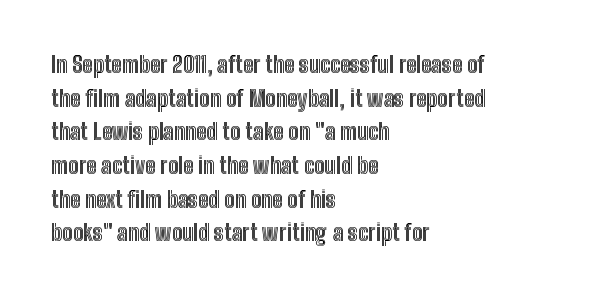
The image shows 22 px text type, upright; set left-aligned, normal line spacing (1.53x), normal letter spacing, not underlined.
